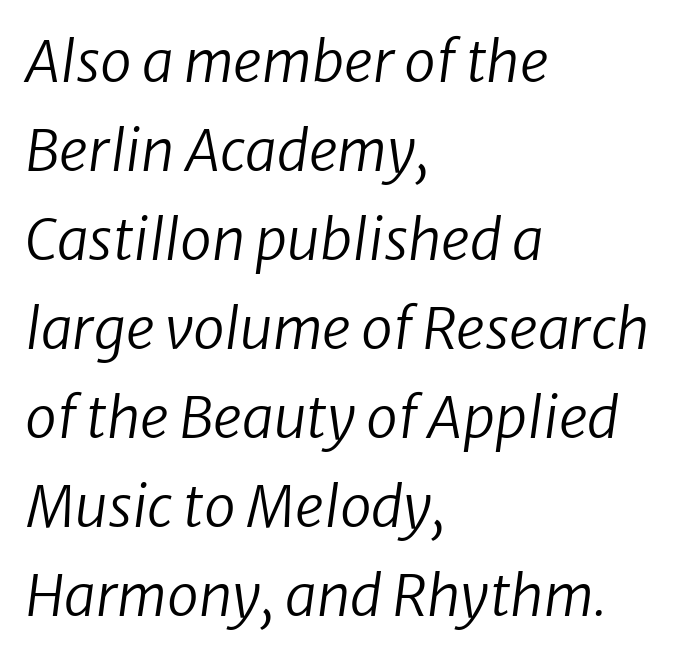
The image shows 57 px regular-weight sans-serif type; set left-aligned, normal line spacing (1.56x), normal letter spacing, not underlined; low stroke contrast and a medium x-height.
